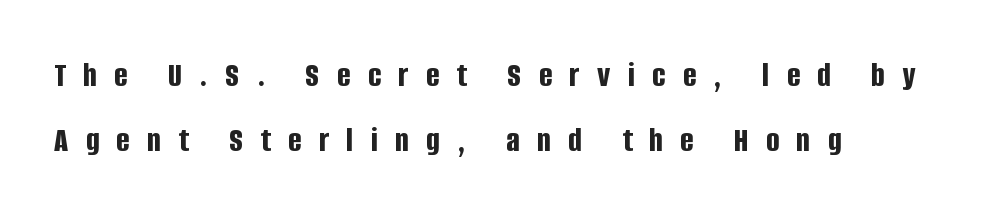
The image shows 35 px bold, condensed sans-serif type, upright; set left-aligned, line spacing 1.85x, unusually wide letter spacing (+0.5 em), not underlined; low stroke contrast and a large x-height.
